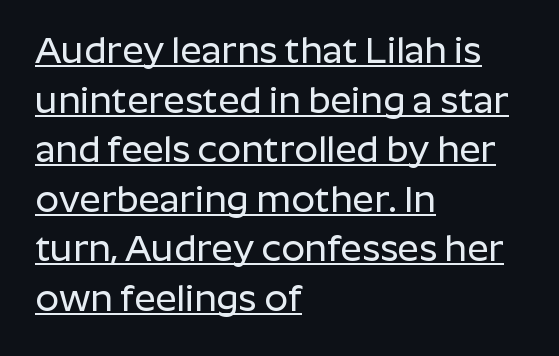
Q: Is the text italic (slanted)? A: No, it is upright.
Q: Is the typeface a serif or a sans-serif typeface? A: Sans-serif.
Q: Is the text underlined? A: Yes.
Q: How is the paragraph aligned? A: Left-aligned.
Q: Is the spacing between letters normal or unusually wide? A: Normal.
Q: Is the spacing between lines tight, normal or loose? A: Normal.
Q: Width (condensed, normal, or wide)? A: Normal.
Q: Stroke contrast? A: Low.
Q: x-height? A: Medium.
Q: Monospaced? A: No.
